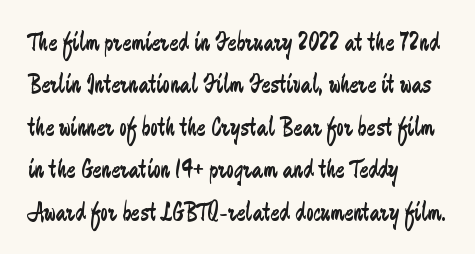
{"bold": "no", "underline": "no", "align": "left", "line_spacing": "normal", "line_spacing_ratio": 1.57, "letter_spacing": "normal", "letter_spacing_em": 0.0, "glyph_px": 27}
